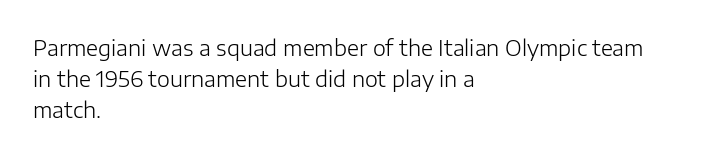
{"italic": "no", "bold": "no", "underline": "no", "align": "left", "line_spacing": "normal", "line_spacing_ratio": 1.42, "letter_spacing": "normal", "letter_spacing_em": 0.0, "glyph_px": 22}
